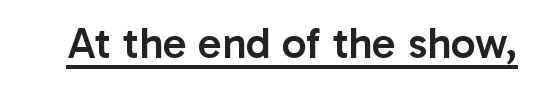
{"serif": "no", "italic": "no", "bold": "semi", "weight": "semibold", "width": "normal", "stroke_contrast": "low", "x_height": "medium", "monospaced": "no", "underline": "yes", "letter_spacing": "normal", "letter_spacing_em": 0.0, "glyph_px": 44}
